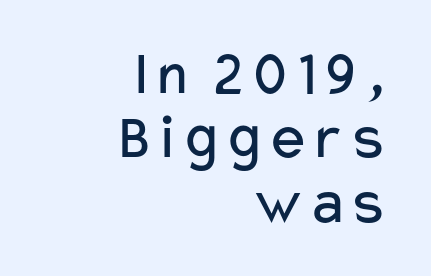
Decoration check: the copy has no underline. Serif or sans? Sans — the stroke terminals are bare. Honestly, the letter spacing is just normal — you wouldn't notice it. This rendering uses right alignment, leaving the left contour irregular. The leading is snug, giving the passage a crowded texture.
